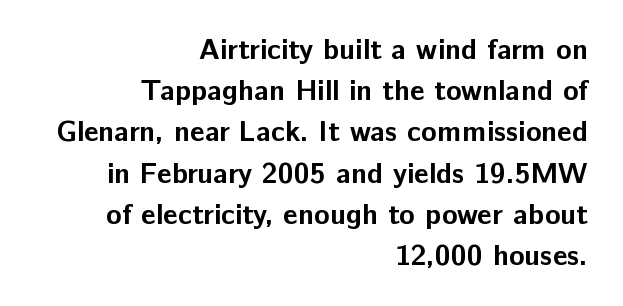
Unlike italic type, these characters show no tilt at all. Which margin do the lines hug? The right one — the left edge is uneven. The face used here is rendered with its standard letterfit. The rendering shows plain stroke endings on the letterforms — a sans-serif design.
